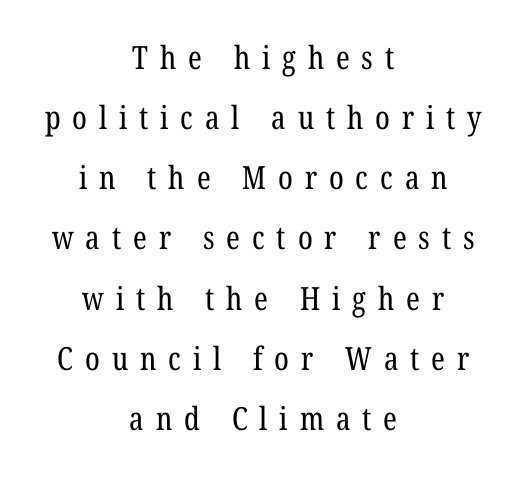
{"serif": "yes", "bold": "no", "weight": "regular", "width": "condensed", "stroke_contrast": "low", "x_height": "medium", "monospaced": "no", "underline": "no", "align": "center", "line_spacing_ratio": 1.88, "letter_spacing": "wide", "letter_spacing_em": 0.37, "glyph_px": 32}
